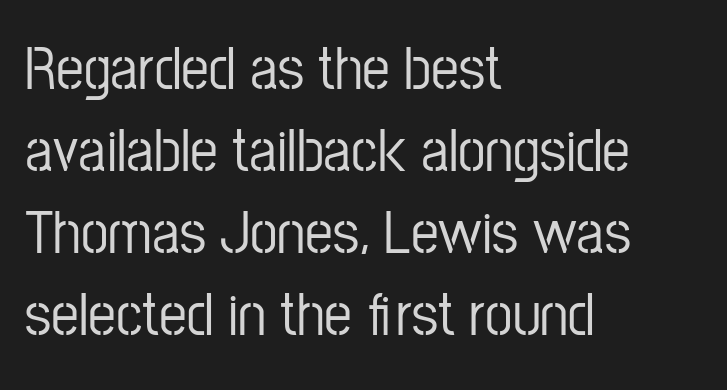
Here the glyphs are tracked normally, forming tight word shapes. The letters advance in unequal steps, a hallmark of proportional type. Italic? Not at all — the glyphs are vertical. To sum up the face: it is a sans, with no serifs. The space directly below the letters is spotless.
